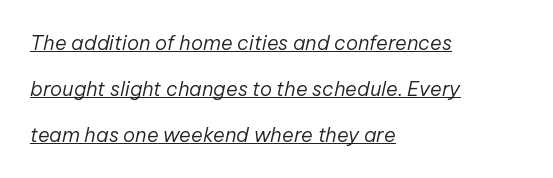
{"italic": "yes", "lean": "right", "slant_degrees": 12, "bold": "no", "underline": "yes", "align": "left", "line_spacing": "loose", "line_spacing_ratio": 2.29, "letter_spacing": "normal", "letter_spacing_em": 0.0, "glyph_px": 20}
